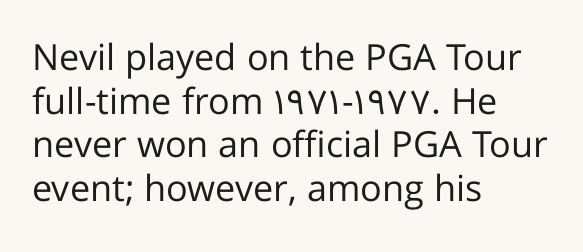
If you drew a line through each stem, it would be perfectly vertical. Regarding serifs, this sample does without them. Is this a heavy cut? Hardly; it is regular or lighter. No word sits above an underline.
